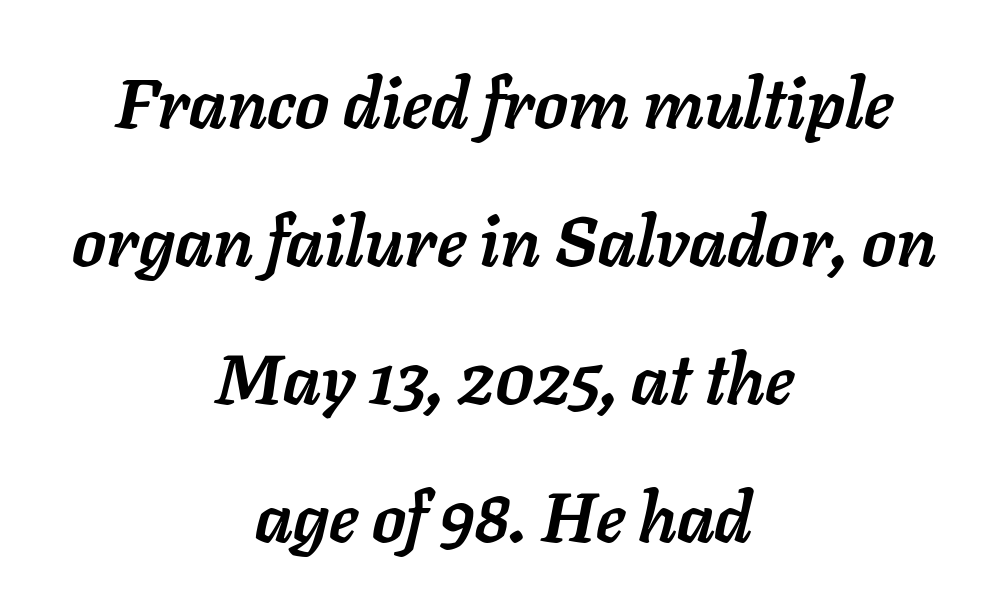
The image shows 69 px semibold type, italic (leaning right); set centered, loose line spacing (2.0x), normal letter spacing, not underlined; low stroke contrast and a medium x-height.
